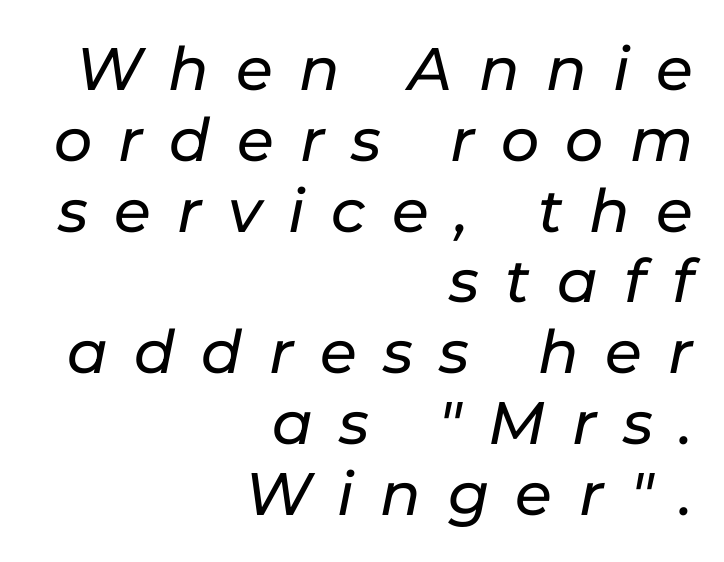
The image shows 60 px text type, italic (leaning right); set right-aligned, line spacing 1.18x, unusually wide letter spacing (+0.44 em), not underlined; low stroke contrast and a medium x-height.
